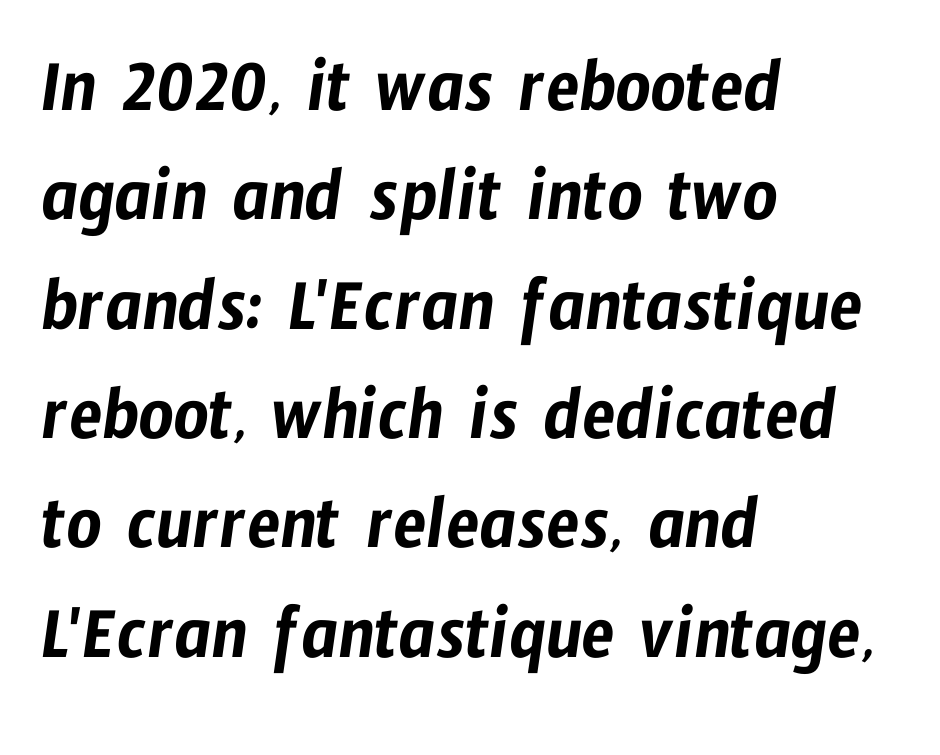
Grotesque or geometric, the face here clearly has no serifs. Is this a fixed-width face? No — the glyphs have proportional, varying widths. Nobody touched the tracking dial on this one. Any mark beneath the type? The region is blank.
